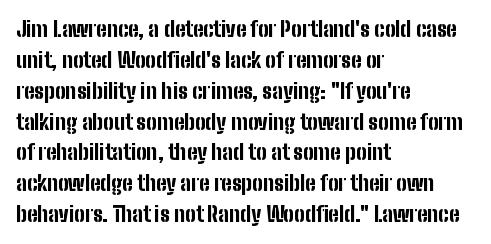
Q: Is the text bold? A: Yes.
Q: Is the text italic (slanted)? A: No, it is upright.
Q: Is the text underlined? A: No.
Q: How is the paragraph aligned? A: Left-aligned.
Q: Is the spacing between letters normal or unusually wide? A: Normal.
Q: Is the spacing between lines tight, normal or loose? A: Normal.
